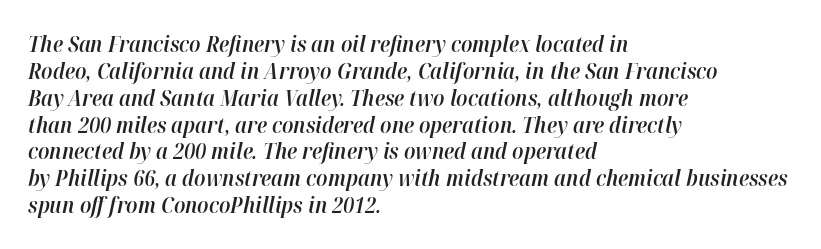
The passage shown leans; its letterforms are oblique. Which margin do the lines hug? The left one — the right edge is uneven. The baseline area is clear. Default kerning and tracking; the words read as compact shapes.
